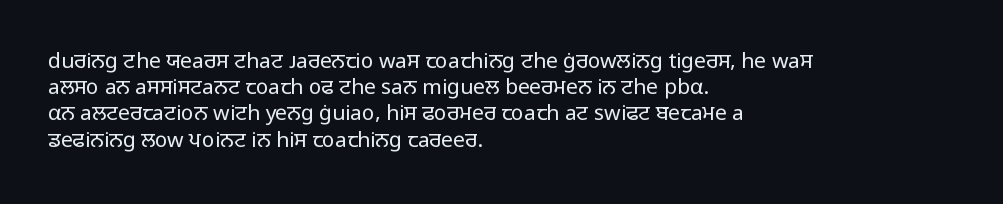
Does extra space separate the letters? No, they use regular spacing. Layout note: lines flush left. The area under the type is left untouched. This reads as an unemphasized weight, regular at the heaviest. This is roman type, the default non-slanted kind. Vertical spacing — default.
